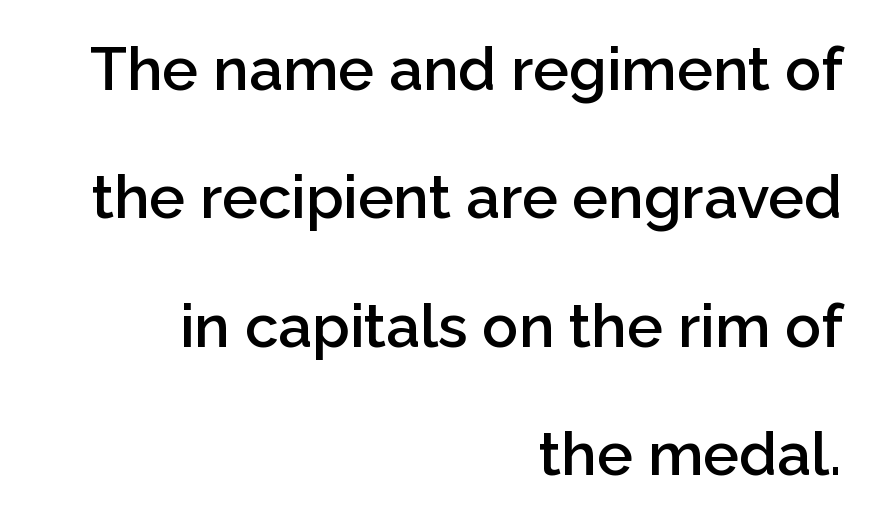
{"serif": "no", "italic": "no", "bold": "semi", "weight": "semibold", "width": "normal", "stroke_contrast": "low", "x_height": "medium", "monospaced": "no", "underline": "no", "align": "right", "line_spacing": "loose", "line_spacing_ratio": 2.14, "letter_spacing": "normal", "letter_spacing_em": 0.0, "glyph_px": 60}
